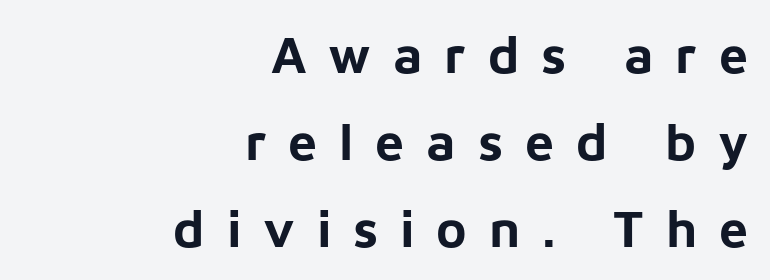
The image shows 52 px bold sans-serif type, upright; set right-aligned, normal line spacing (1.67x), unusually wide letter spacing (+0.42 em), not underlined; low stroke contrast and a medium x-height.
